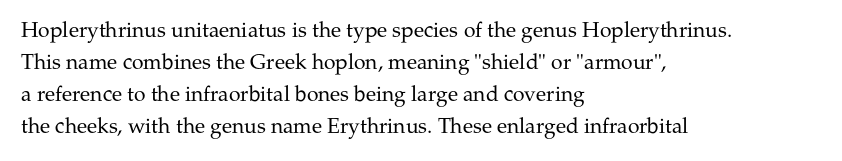
{"italic": "no", "bold": "no", "underline": "no", "align": "left", "line_spacing": "normal", "line_spacing_ratio": 1.53, "letter_spacing": "normal", "letter_spacing_em": 0.0, "glyph_px": 21}
